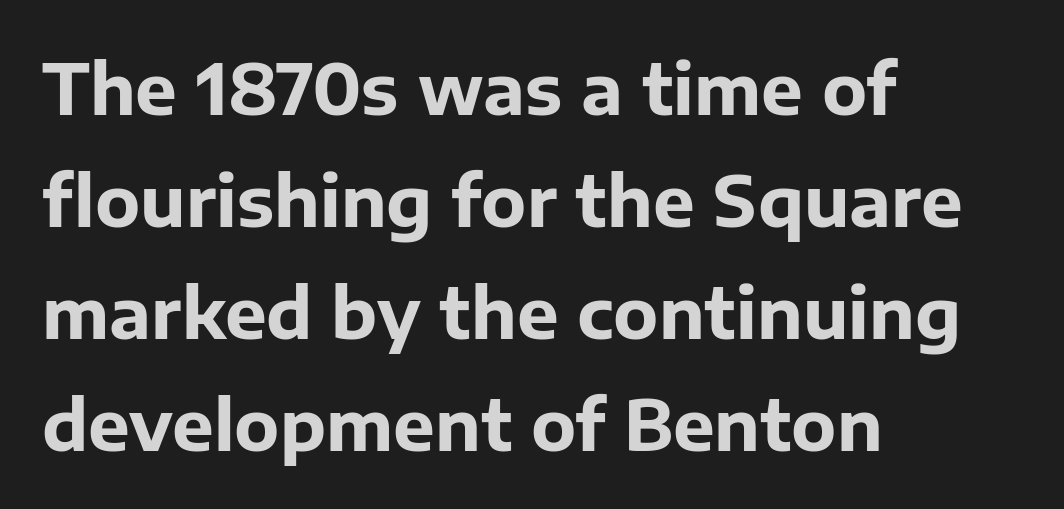
Q: Is the text bold? A: Yes.
Q: Is the text italic (slanted)? A: No, it is upright.
Q: Is the typeface a serif or a sans-serif typeface? A: Sans-serif.
Q: Is the text underlined? A: No.
Q: How is the paragraph aligned? A: Left-aligned.
Q: Is the spacing between letters normal or unusually wide? A: Normal.
Q: Is the spacing between lines tight, normal or loose? A: Normal.
Q: Width (condensed, normal, or wide)? A: Normal.
Q: Stroke contrast? A: Low.
Q: x-height? A: Medium.
Q: Monospaced? A: No.
